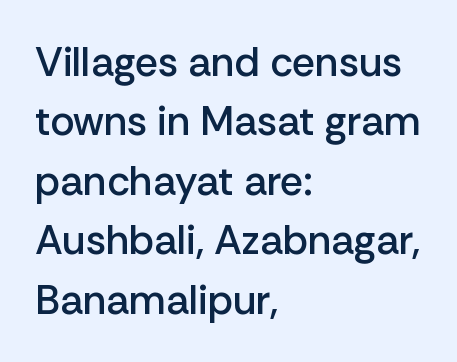
{"serif": "no", "italic": "no", "bold": "semi", "weight": "semibold", "width": "normal", "stroke_contrast": "low", "x_height": "medium", "monospaced": "no", "underline": "no", "align": "left", "line_spacing": "normal", "line_spacing_ratio": 1.45, "letter_spacing": "normal", "letter_spacing_em": 0.0, "glyph_px": 41}
